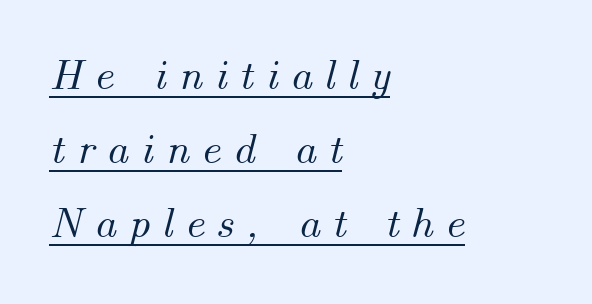
Evenly set lines give the paragraph a standard silhouette. An italicized treatment has been applied to the whole sample. Is this a fixed-width face? No — the glyphs have proportional, varying widths. What decoration does the sample have? An underline. Each word looks stretched out because of the extra space between its letters. Which margin do the lines hug? The left one — the right edge is uneven.
